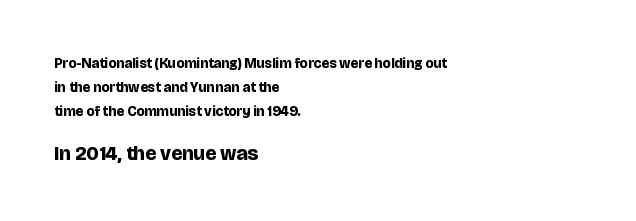
Horizontally, the lines are justified to the leading edge only. Whoever set this chose a conventional vertical rhythm. A full-strength bold gives these letters their thick strokes. Small over large — that's the arrangement of the two blocks here. Nobody touched the tracking dial on this one. Designer's note — italics off, roman on.
